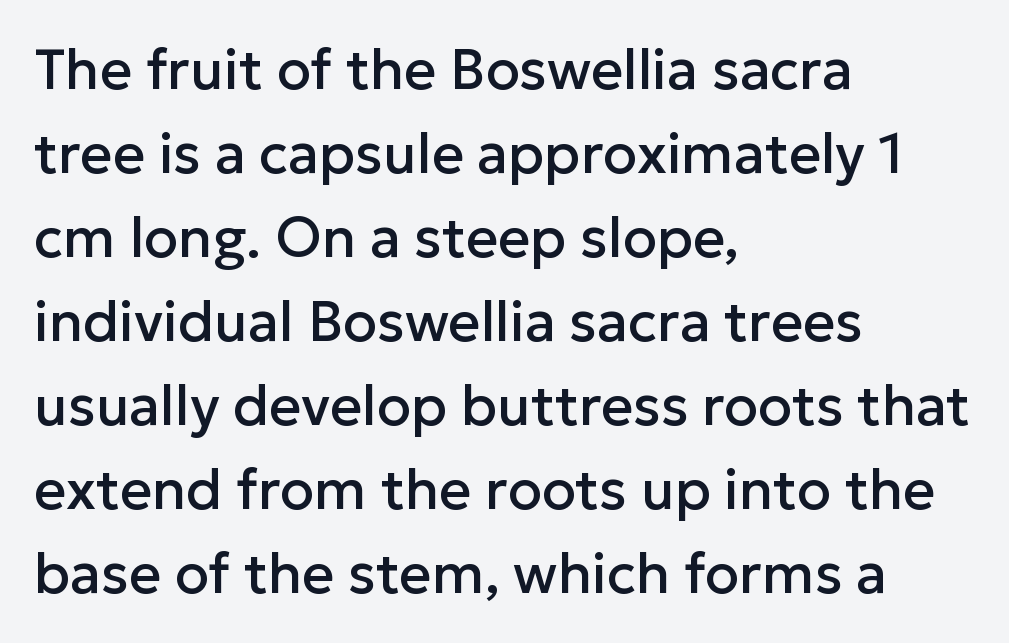
Q: Is the text italic (slanted)? A: No, it is upright.
Q: Is the typeface a serif or a sans-serif typeface? A: Sans-serif.
Q: Is the text underlined? A: No.
Q: How is the paragraph aligned? A: Left-aligned.
Q: Is the spacing between letters normal or unusually wide? A: Normal.
Q: Is the spacing between lines tight, normal or loose? A: Normal.
Q: Width (condensed, normal, or wide)? A: Normal.
Q: Stroke contrast? A: Low.
Q: x-height? A: Medium.
Q: Monospaced? A: No.
